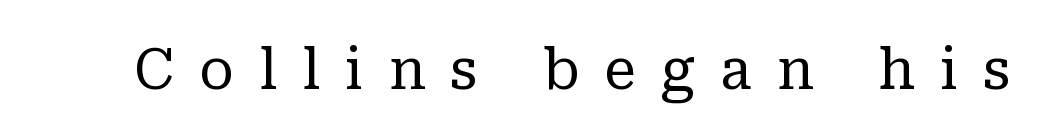
Has an underline been added? It has not. Is there any slant? The stems are plumb. Weight class: somewhere from thin through regular. A typesetter would label this face a serif. Honestly, the letter spacing is so wide it's the main thing you notice.
